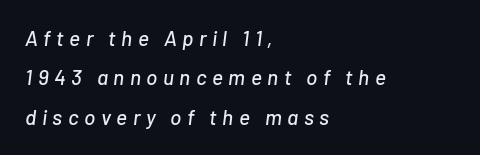
Q: Is the text italic (slanted)? A: Yes, it leans right by about 7 degrees.
Q: Is the text underlined? A: No.
Q: How is the paragraph aligned? A: Left-aligned.
Q: Is the spacing between letters normal or unusually wide? A: Unusually wide.
